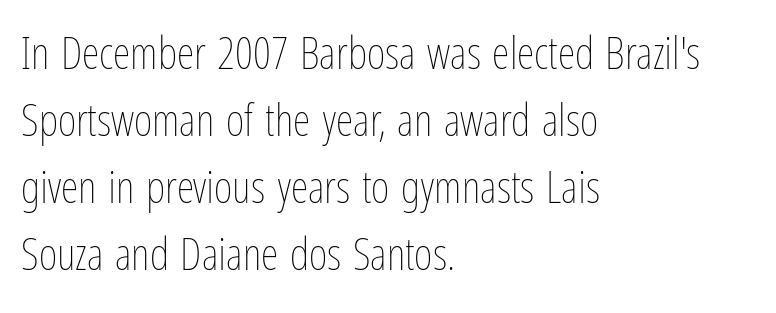
This reads as an unemphasized weight, regular at the heaviest. The letters advance in unequal steps, a hallmark of proportional type. Students, observe: this is what conventionally led text looks like. Posture: vertical. Students, note that the glyphs here touch the page at normal intervals.
